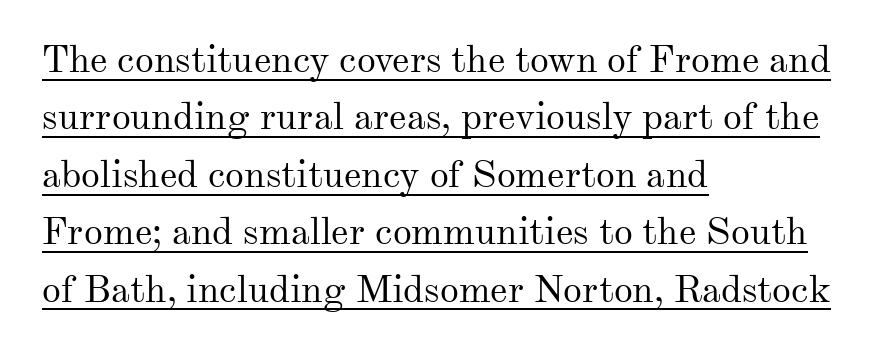
{"serif": "yes", "italic": "no", "bold": "no", "weight": "regular", "width": "normal", "stroke_contrast": "medium", "x_height": "small", "monospaced": "no", "underline": "yes", "align": "left", "line_spacing": "normal", "line_spacing_ratio": 1.51, "letter_spacing": "normal", "letter_spacing_em": 0.0, "glyph_px": 38}
